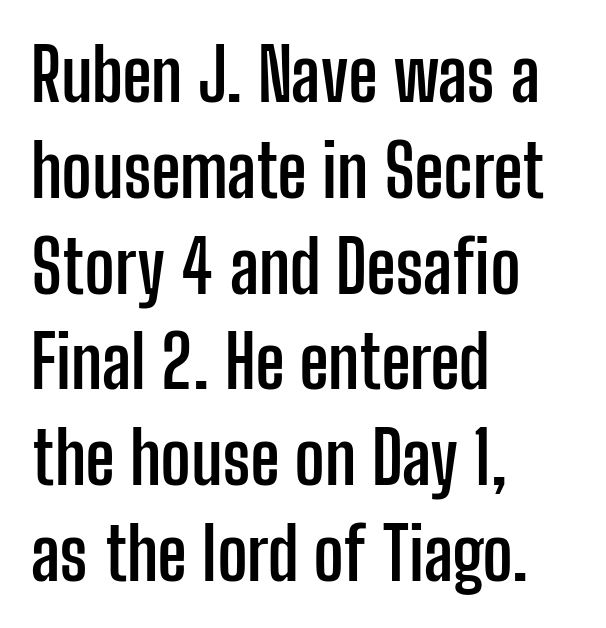
The baseline area is clear. A typesetter would call this leading conventional body-copy spacing. Is this a fixed-width face? No — the glyphs have proportional, varying widths. A typesetter would call this zero additional tracking.
